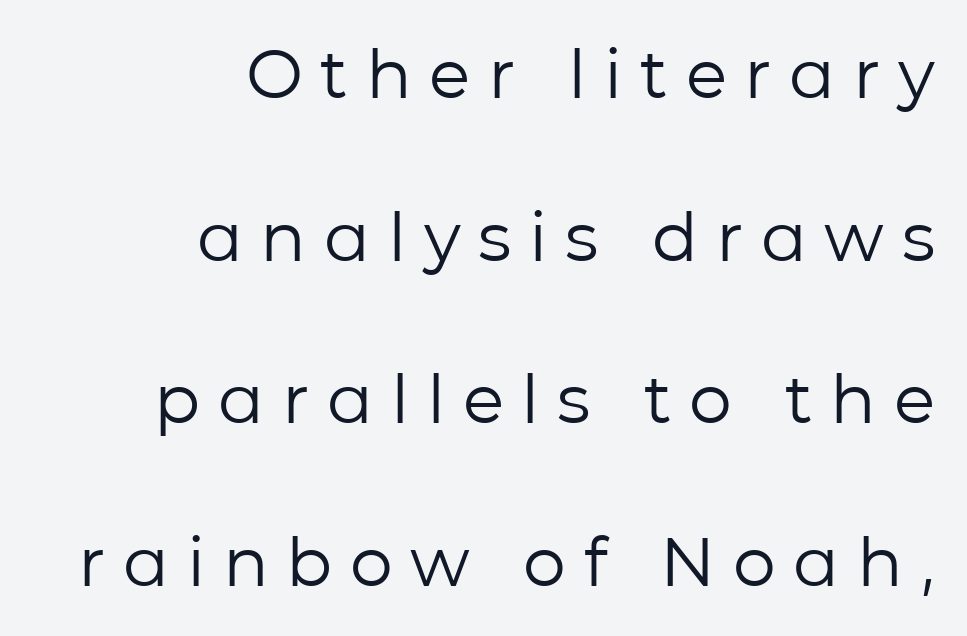
Plain, unruled lines of type. The type sits square on the baseline with zero lean. Is this a heavy cut? Hardly; it is regular or lighter. Stroke terminals: plain, sans-serif. Leftover space on each line is placed entirely before the opening word. Here the designer chose a conventional face with non-uniform glyph widths.
